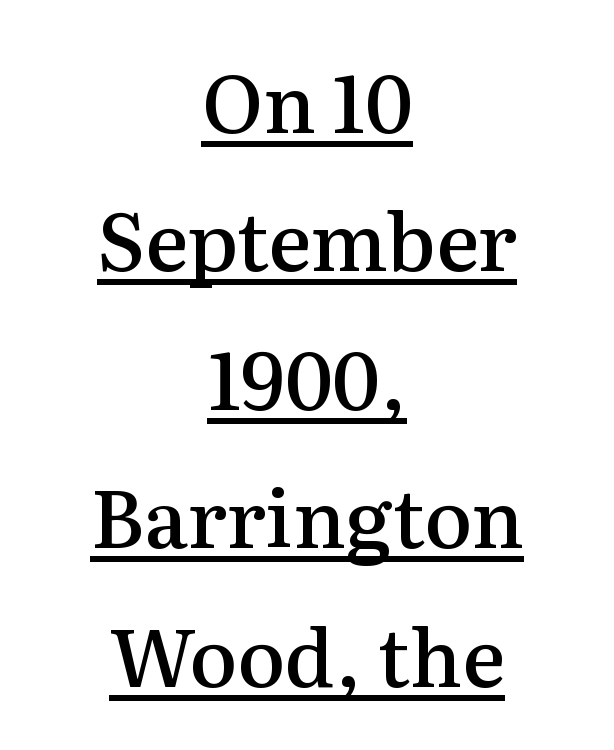
{"serif": "yes", "italic": "no", "bold": "semi", "weight": "semibold", "width": "normal", "stroke_contrast": "medium", "x_height": "medium", "monospaced": "no", "underline": "yes", "align": "center", "line_spacing_ratio": 1.73, "letter_spacing": "normal", "letter_spacing_em": 0.0, "glyph_px": 80}
